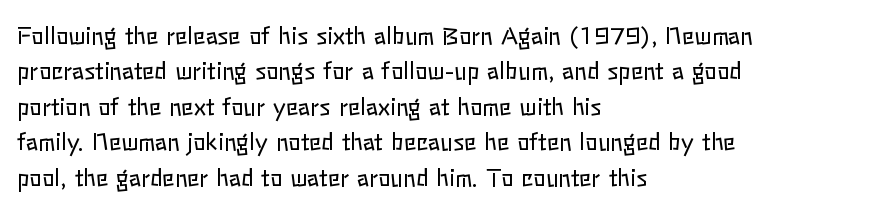
The image shows 23 px text type, upright; set left-aligned, normal line spacing (1.54x), normal letter spacing, not underlined.
